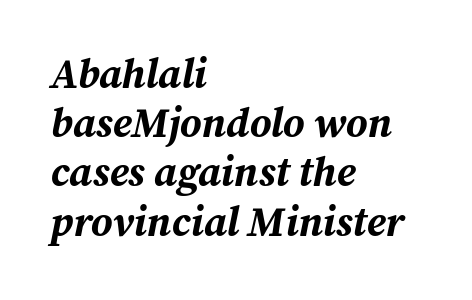
{"italic": "yes", "lean": "right", "slant_degrees": 12, "bold": "yes", "weight": "bold", "width": "normal", "stroke_contrast": "medium", "x_height": "medium", "monospaced": "no", "underline": "no", "align": "left", "line_spacing_ratio": 1.2, "letter_spacing": "normal", "letter_spacing_em": 0.0, "glyph_px": 41}
